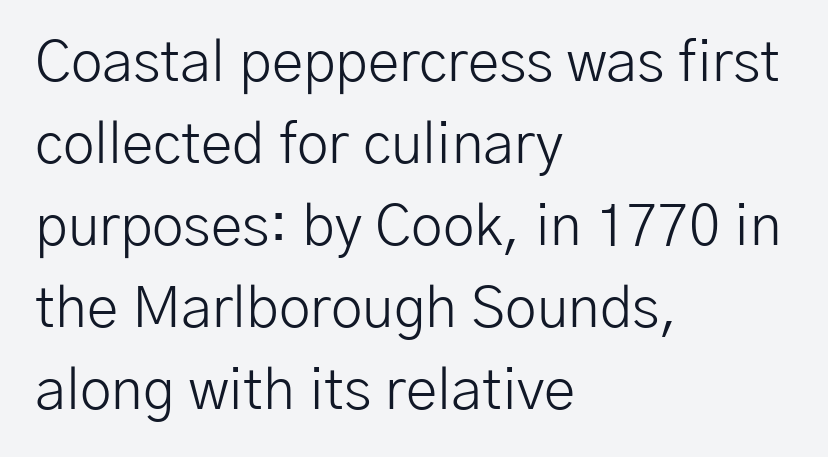
No chunkiness to these letters — they're not bold. One-word summary of the alignment: left. Do the characters align in a grid? No, the font is proportional. No extra tracking has been applied to these lines.
